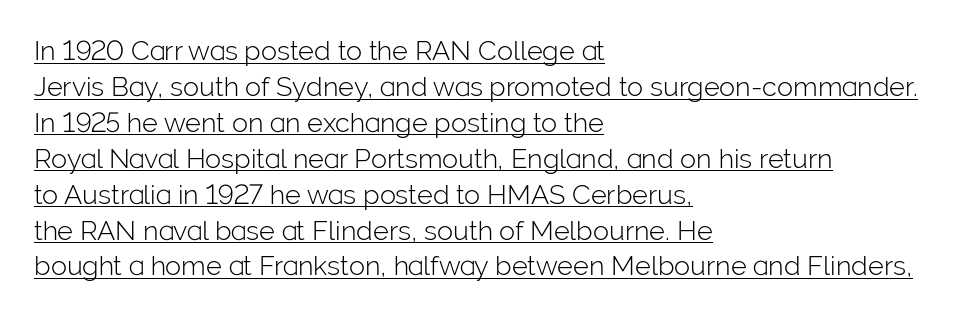
{"italic": "no", "bold": "no", "underline": "yes", "align": "left", "line_spacing": "normal", "line_spacing_ratio": 1.33, "letter_spacing": "normal", "letter_spacing_em": 0.0, "glyph_px": 27}
